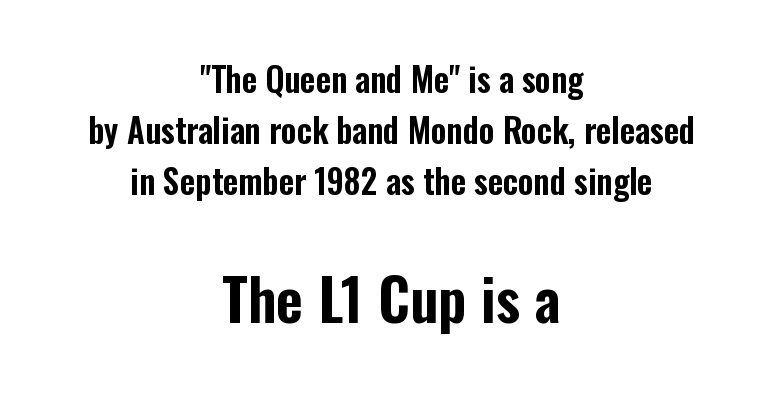
The image shows 58 px condensed sans-serif type, upright; set centered, normal line spacing (1.55x), normal letter spacing, not underlined; the second (bottom) block is 1.76x larger; low stroke contrast and a medium x-height.
